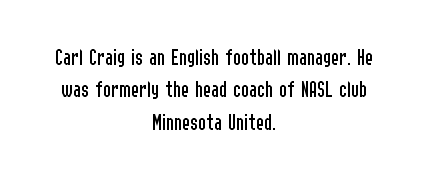
{"italic": "no", "bold": "no", "underline": "no", "align": "center", "line_spacing": "normal", "line_spacing_ratio": 1.35, "letter_spacing": "normal", "letter_spacing_em": 0.0, "glyph_px": 24}
